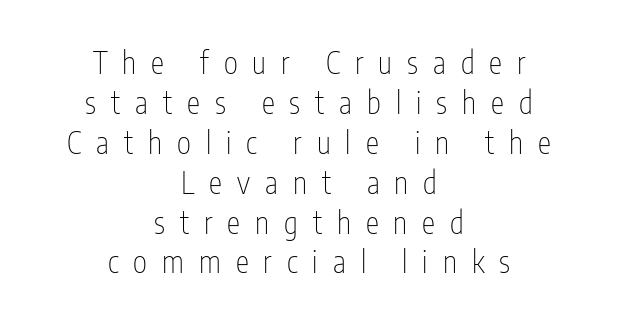
The image shows 30 px thin, condensed sans-serif type, upright; set centered, normal line spacing (1.33x), unusually wide letter spacing (+0.5 em), not underlined; low stroke contrast and a medium x-height.
